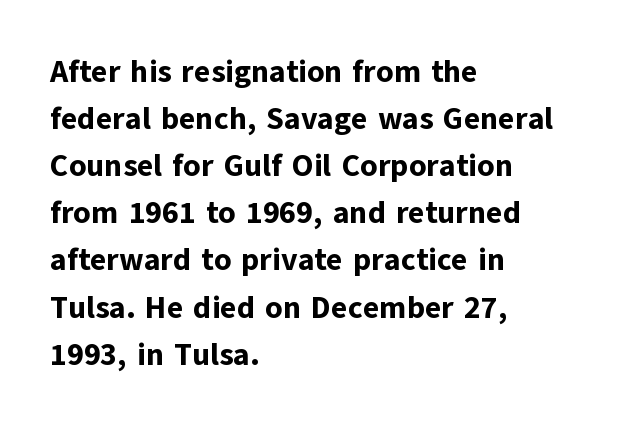
{"serif": "no", "italic": "no", "bold": "yes", "weight": "bold", "width": "normal", "stroke_contrast": "low", "x_height": "medium", "monospaced": "no", "underline": "no", "align": "left", "line_spacing": "normal", "line_spacing_ratio": 1.52, "letter_spacing": "normal", "letter_spacing_em": 0.0, "glyph_px": 31}
